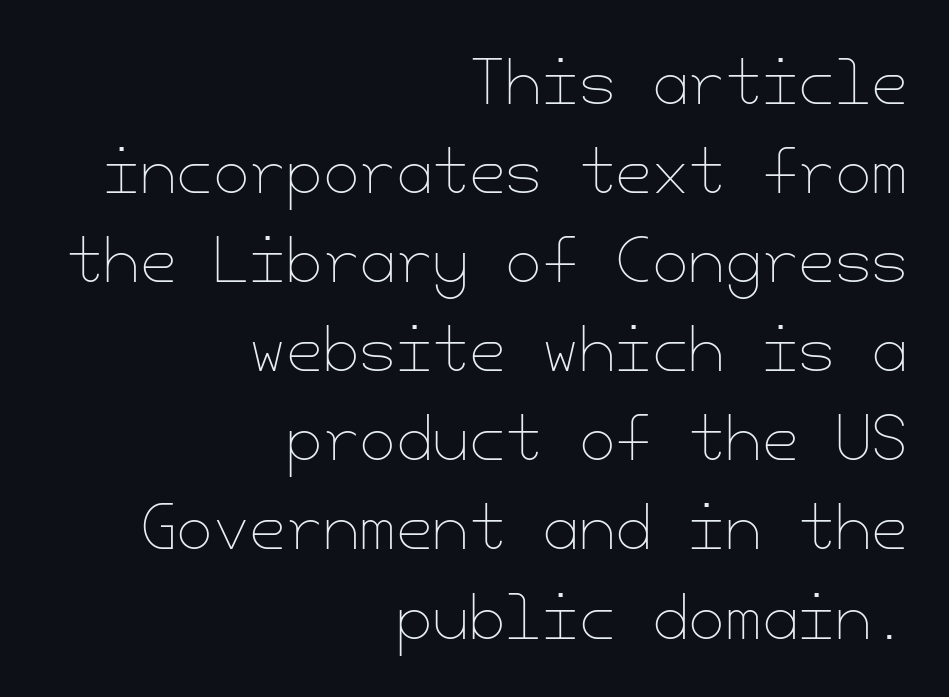
{"italic": "no", "bold": "no", "weight": "thin", "width": "normal", "stroke_contrast": "low", "x_height": "small", "underline": "no", "align": "right", "line_spacing": "normal", "line_spacing_ratio": 1.51, "letter_spacing": "normal", "letter_spacing_em": 0.0, "glyph_px": 59}
